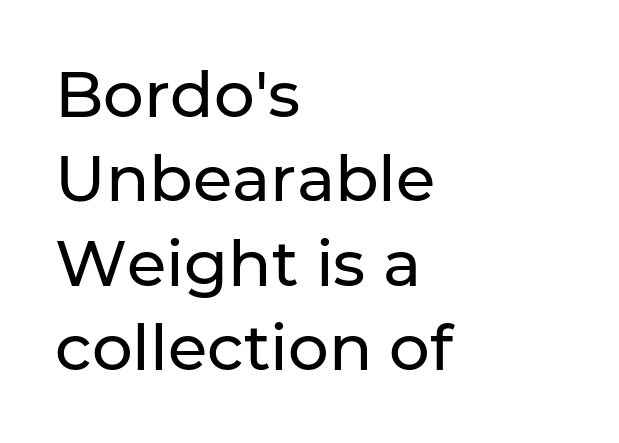
The image shows 64 px sans-serif type, upright; set left-aligned, normal line spacing (1.32x), normal letter spacing, not underlined; low stroke contrast and a medium x-height.
